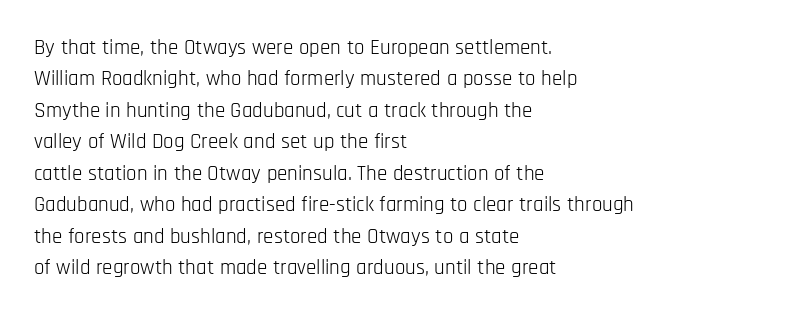
The image shows 21 px text type, upright; set left-aligned, normal line spacing (1.5x), normal letter spacing, not underlined.
